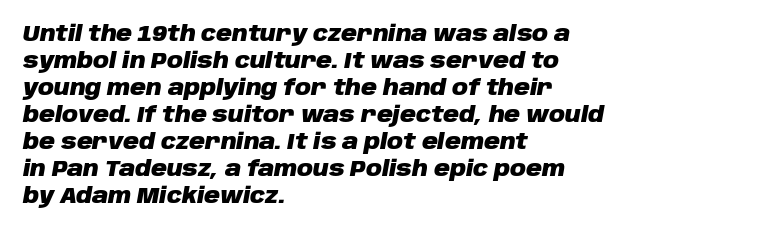
{"italic": "yes", "lean": "right", "slant_degrees": 10, "bold": "yes", "underline": "no", "align": "left", "line_spacing_ratio": 1.23, "letter_spacing": "normal", "letter_spacing_em": 0.0, "glyph_px": 22}
